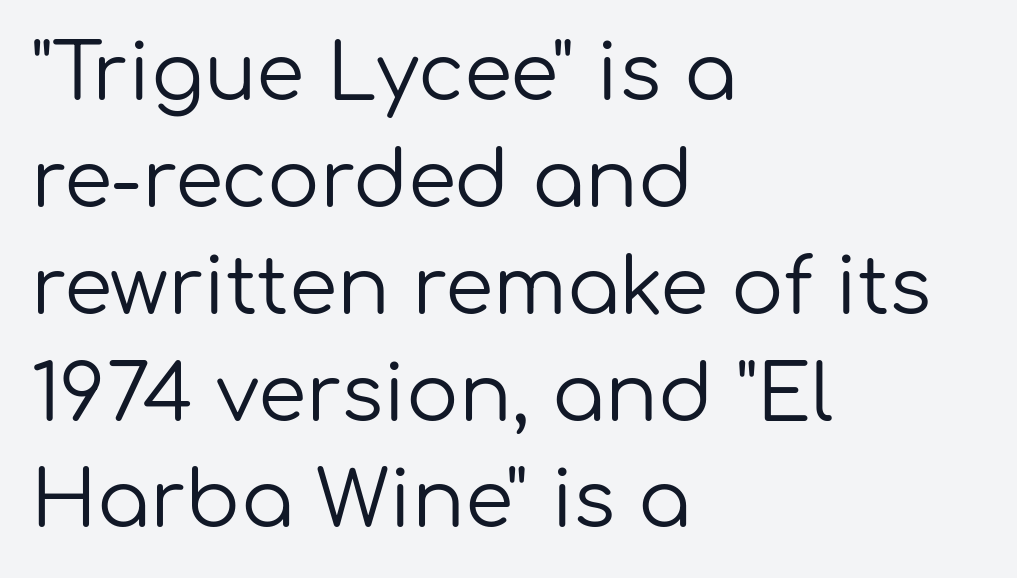
{"serif": "no", "italic": "no", "bold": "no", "weight": "regular", "width": "normal", "stroke_contrast": "low", "x_height": "medium", "monospaced": "no", "underline": "no", "align": "left", "line_spacing": "normal", "line_spacing_ratio": 1.37, "letter_spacing": "normal", "letter_spacing_em": 0.0, "glyph_px": 78}
